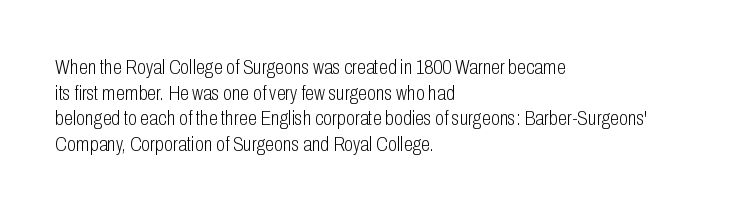
Does extra space separate the letters? No, they use regular spacing. The passage is arranged the way most books set body copy — flush left. The area under the type is left untouched. The face looks like a standard text weight, possibly lighter. Notice how the stems are strictly vertical — no italics here.
